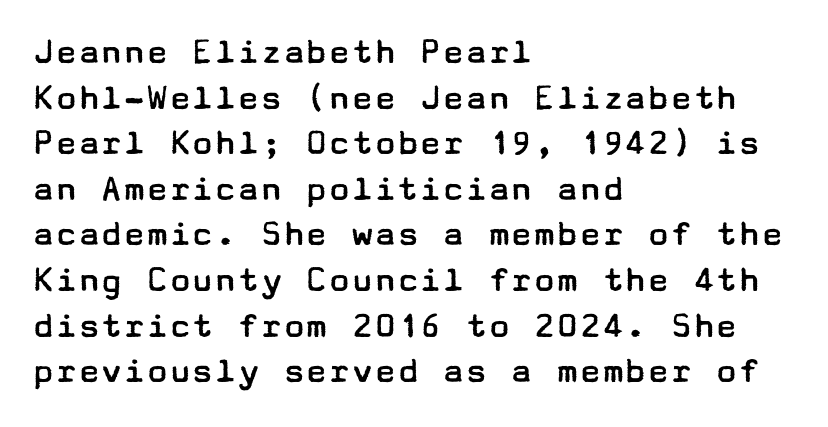
Q: Is the text bold? A: No.
Q: Is the text italic (slanted)? A: No, it is upright.
Q: Is the typeface a serif or a sans-serif typeface? A: Sans-serif.
Q: Is the text underlined? A: No.
Q: How is the paragraph aligned? A: Left-aligned.
Q: Is the spacing between letters normal or unusually wide? A: Normal.
Q: Width (condensed, normal, or wide)? A: Wide.
Q: Stroke contrast? A: Low.
Q: x-height? A: Medium.
